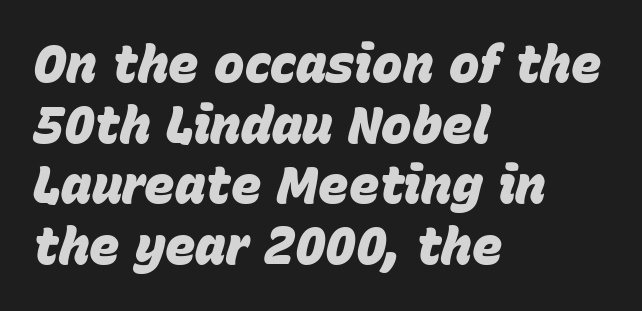
{"italic": "yes", "lean": "right", "slant_degrees": 15, "bold": "yes", "weight": "heavy", "width": "normal", "stroke_contrast": "low", "x_height": "large", "monospaced": "no", "underline": "no", "align": "left", "line_spacing_ratio": 1.19, "letter_spacing": "normal", "letter_spacing_em": 0.0, "glyph_px": 51}
